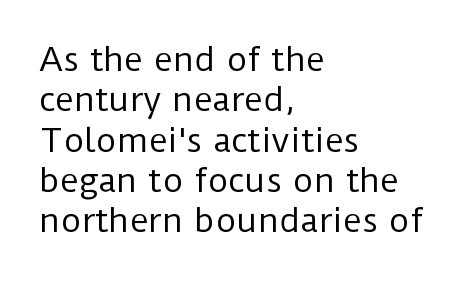
Q: Is the text bold? A: No.
Q: Is the text italic (slanted)? A: No, it is upright.
Q: Is the typeface a serif or a sans-serif typeface? A: Sans-serif.
Q: Is the text underlined? A: No.
Q: How is the paragraph aligned? A: Left-aligned.
Q: Is the spacing between letters normal or unusually wide? A: Normal.
Q: Is the spacing between lines tight, normal or loose? A: Normal.
Q: Width (condensed, normal, or wide)? A: Normal.
Q: Stroke contrast? A: Low.
Q: x-height? A: Medium.
Q: Monospaced? A: No.
